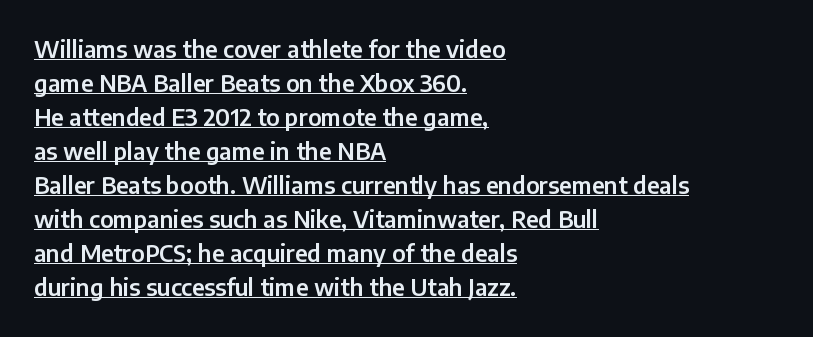
Q: Is the text italic (slanted)? A: No, it is upright.
Q: Is the text underlined? A: Yes.
Q: How is the paragraph aligned? A: Left-aligned.
Q: Is the spacing between letters normal or unusually wide? A: Normal.
Q: Is the spacing between lines tight, normal or loose? A: Normal.
